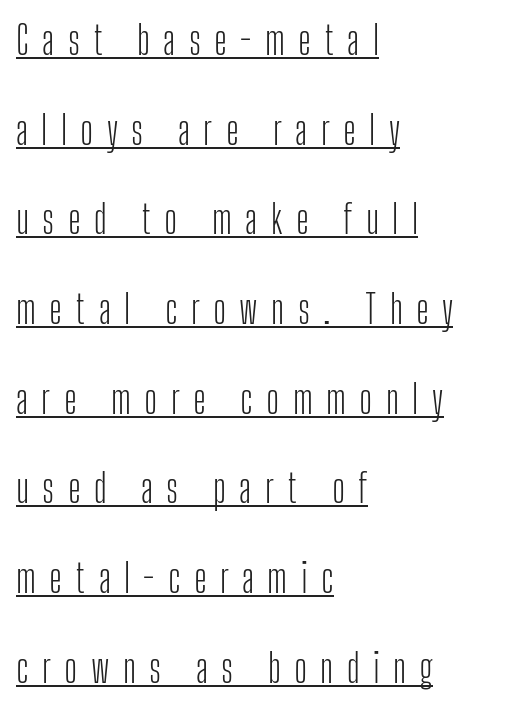
Q: Is the text bold? A: No.
Q: Is the text italic (slanted)? A: No, it is upright.
Q: Is the typeface a serif or a sans-serif typeface? A: Sans-serif.
Q: Is the text underlined? A: Yes.
Q: How is the paragraph aligned? A: Left-aligned.
Q: Is the spacing between letters normal or unusually wide? A: Unusually wide.
Q: Is the spacing between lines tight, normal or loose? A: Loose.
Q: Width (condensed, normal, or wide)? A: Condensed.
Q: Stroke contrast? A: Low.
Q: x-height? A: Medium.
Q: Monospaced? A: No.
